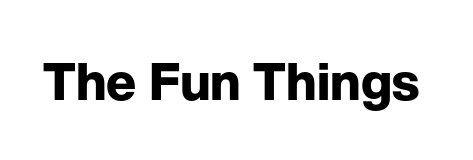
Q: Is the text bold? A: Yes.
Q: Is the text italic (slanted)? A: No, it is upright.
Q: Is the typeface a serif or a sans-serif typeface? A: Sans-serif.
Q: Is the text underlined? A: No.
Q: Is the spacing between letters normal or unusually wide? A: Normal.
Q: Width (condensed, normal, or wide)? A: Normal.
Q: Stroke contrast? A: Low.
Q: x-height? A: Medium.
Q: Monospaced? A: No.
